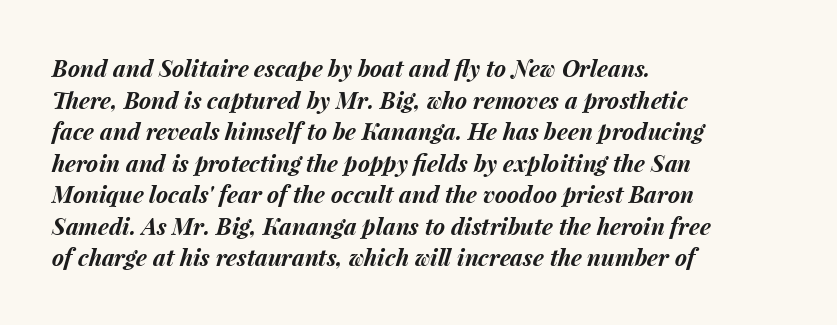
The image shows 23 px bold type, italic (leaning right); set left-aligned, normal line spacing (1.37x), normal letter spacing, not underlined.
